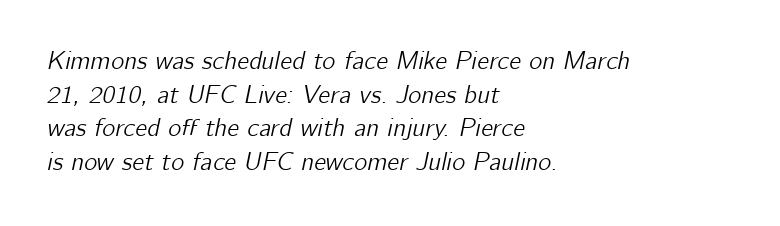
The glyphs look as if they've been sheared to an angle. These lines are set flush left with a ragged right edge. Default kerning and tracking; the words read as compact shapes. The designer left line spacing at the default.
